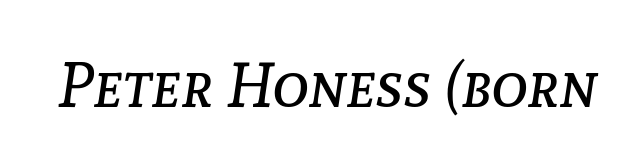
Q: Is the text bold? A: No.
Q: Is the text italic (slanted)? A: Yes, it leans right by about 8 degrees.
Q: Is the text underlined? A: No.
Q: Is the spacing between letters normal or unusually wide? A: Normal.
Q: Width (condensed, normal, or wide)? A: Normal.
Q: Stroke contrast? A: Low.
Q: x-height? A: Medium.
Q: Monospaced? A: No.
